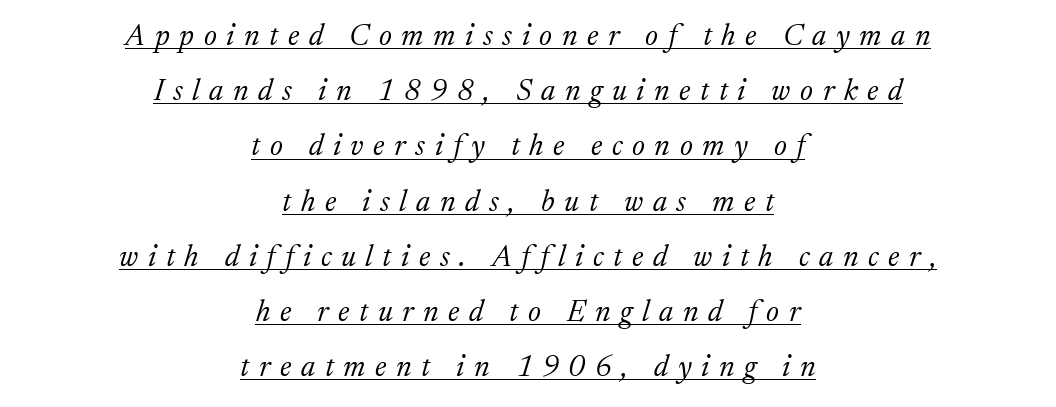
The font family rendered here belongs to the serif group. The passage shown has open, widely tracked lettering throughout. When letters slant like this, we call the style italic. The face used here is proportionally spaced, like ordinary book or web type.
